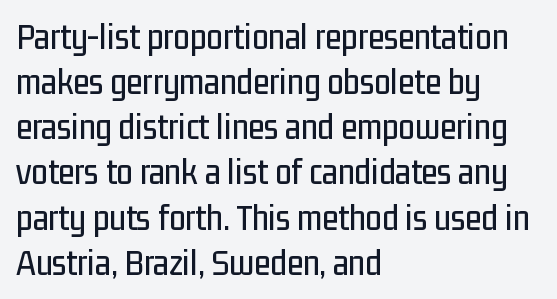
Q: Is the text italic (slanted)? A: No, it is upright.
Q: Is the typeface a serif or a sans-serif typeface? A: Sans-serif.
Q: Is the text underlined? A: No.
Q: How is the paragraph aligned? A: Left-aligned.
Q: Is the spacing between letters normal or unusually wide? A: Normal.
Q: Width (condensed, normal, or wide)? A: Condensed.
Q: Stroke contrast? A: Low.
Q: x-height? A: Medium.
Q: Monospaced? A: No.
